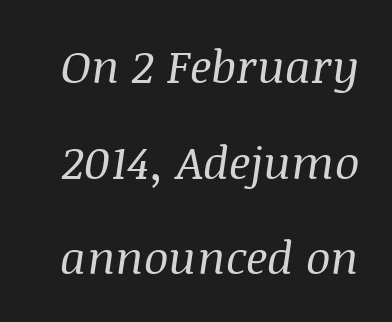
The rendering uses a large line-height, opening up the rows. The face used here is proportionally spaced, like ordinary book or web type. Slanted lettering throughout. The strip under each line holds only bare page. Weight: not bold — regular or lighter. Caption: standard tracking, unaltered.
